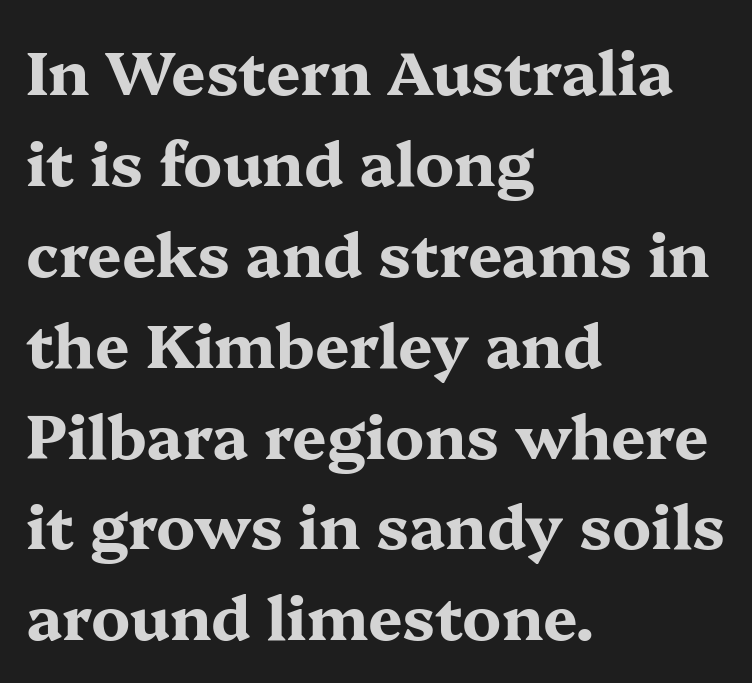
Looks like regular typesetting: each glyph gets only the width it needs. There is no visible air inserted between adjacent glyphs. The space directly below the letters is spotless. Tall strokes in this sample are plumb rather than angled. Successive baselines arrive at the customary interval.
